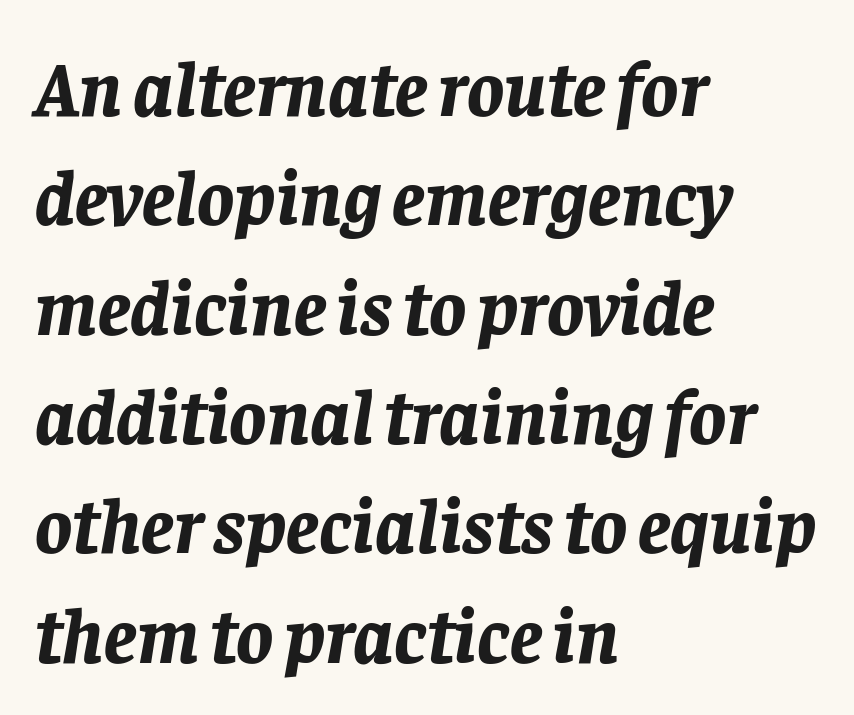
The baseline area is clear. Tracking here is standard; glyphs follow each other at the usual distance. Quick note: italic. Do the characters align in a grid? No, the font is proportional. This sample is left-justified, so line endings fall wherever the words run out. The passage shown is emphatically bold.
